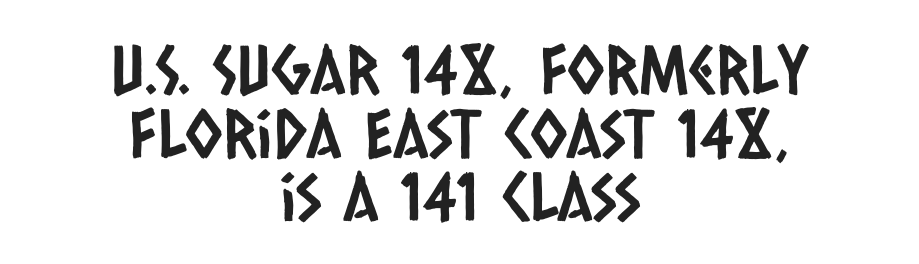
The image shows 67 px condensed sans-serif type; set centered, tight line spacing (0.95x), normal letter spacing, not underlined; low stroke contrast and a large x-height.
